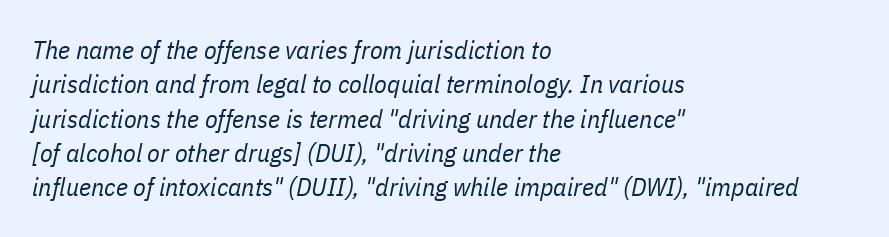
{"italic": "yes", "lean": "right", "slant_degrees": 11, "bold": "no", "underline": "no", "align": "left", "line_spacing": "normal", "line_spacing_ratio": 1.32, "letter_spacing": "normal", "letter_spacing_em": 0.0, "glyph_px": 26}
